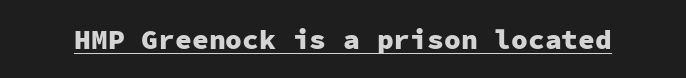
The image shows 28 px heavy sans-serif type, upright, monospaced; set normal letter spacing, underlined; low stroke contrast and a medium x-height.
